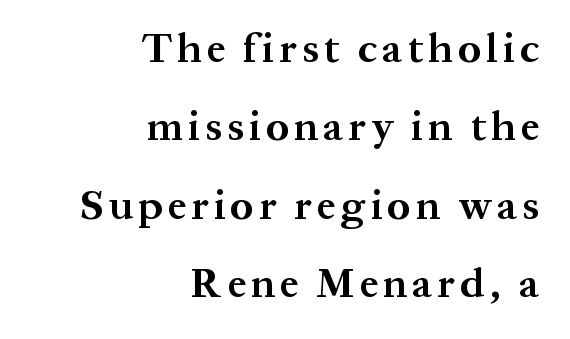
The image shows 41 px bold serif type, upright; set right-aligned, loose line spacing (1.91x), not underlined; medium stroke contrast and a medium x-height.
